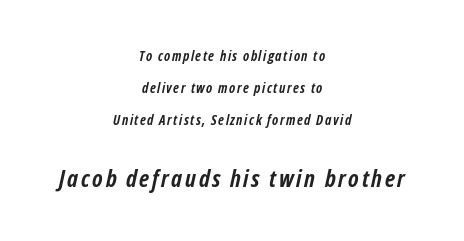
This sample trades compactness for vertical openness between lines. The compositor balanced each line on the midline. The axis of the letterforms is tilted away from vertical. Bare-footed words on every line. Character size in the trailing block exceeds that of the leading block. Is the type bold? Yes — the strokes are clearly thick and heavy.
